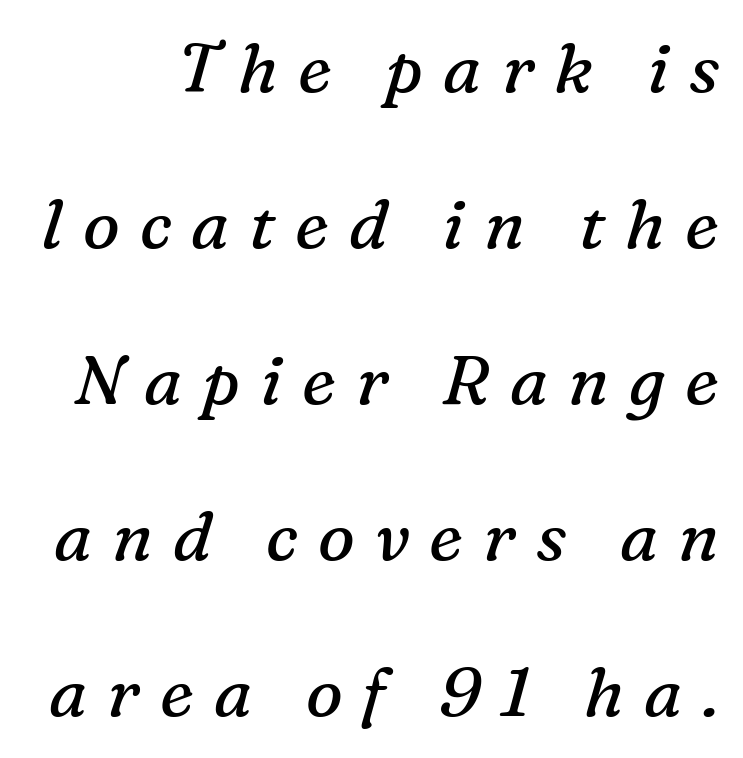
The image shows 69 px regular-weight serif type, italic (leaning right); set loose line spacing (2.26x), unusually wide letter spacing (+0.29 em), not underlined; medium stroke contrast and a medium x-height.
